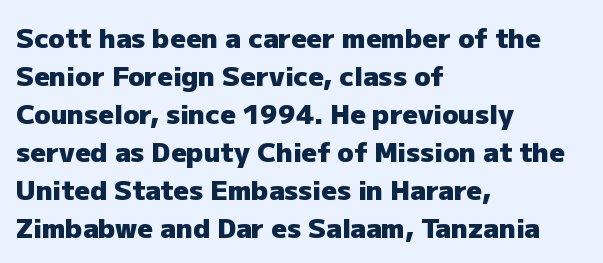
{"italic": "no", "bold": "yes", "underline": "no", "align": "left", "line_spacing": "normal", "line_spacing_ratio": 1.41, "letter_spacing": "normal", "letter_spacing_em": 0.0, "glyph_px": 27}
